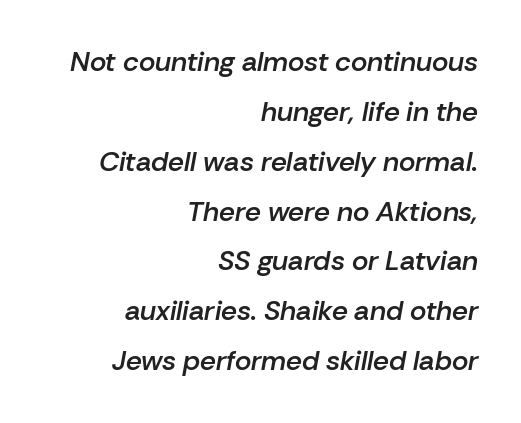
Q: Is the text bold? A: Semi-bold.
Q: Is the text italic (slanted)? A: Yes, it leans right by about 10 degrees.
Q: Is the text underlined? A: No.
Q: How is the paragraph aligned? A: Right-aligned.
Q: Is the spacing between letters normal or unusually wide? A: Normal.
Q: Width (condensed, normal, or wide)? A: Normal.
Q: Stroke contrast? A: Low.
Q: x-height? A: Medium.
Q: Monospaced? A: No.
